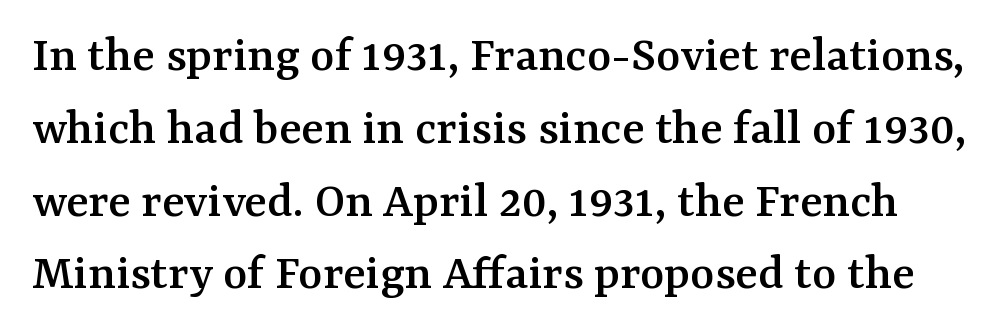
Looks like regular typesetting: each glyph gets only the width it needs. A serif font was chosen for this passage. Is there any slant? The stems are plumb. The rendering uses a moderate line-height, typical for paragraphs.
